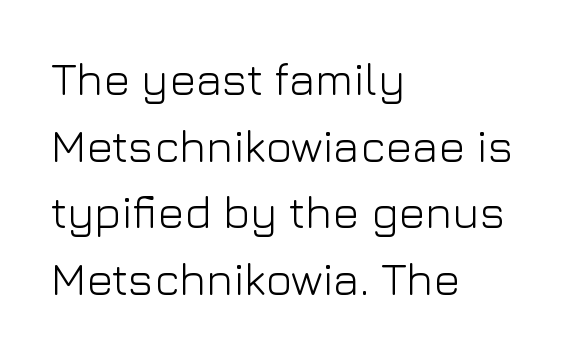
{"serif": "no", "italic": "no", "bold": "no", "weight": "light", "width": "normal", "stroke_contrast": "low", "x_height": "medium", "monospaced": "no", "underline": "no", "align": "left", "line_spacing": "normal", "line_spacing_ratio": 1.48, "letter_spacing": "normal", "letter_spacing_em": 0.0, "glyph_px": 45}
